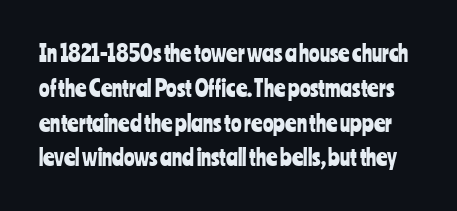
{"italic": "no", "underline": "no", "line_spacing": "normal", "line_spacing_ratio": 1.58, "letter_spacing": "normal", "letter_spacing_em": 0.0, "glyph_px": 22}
